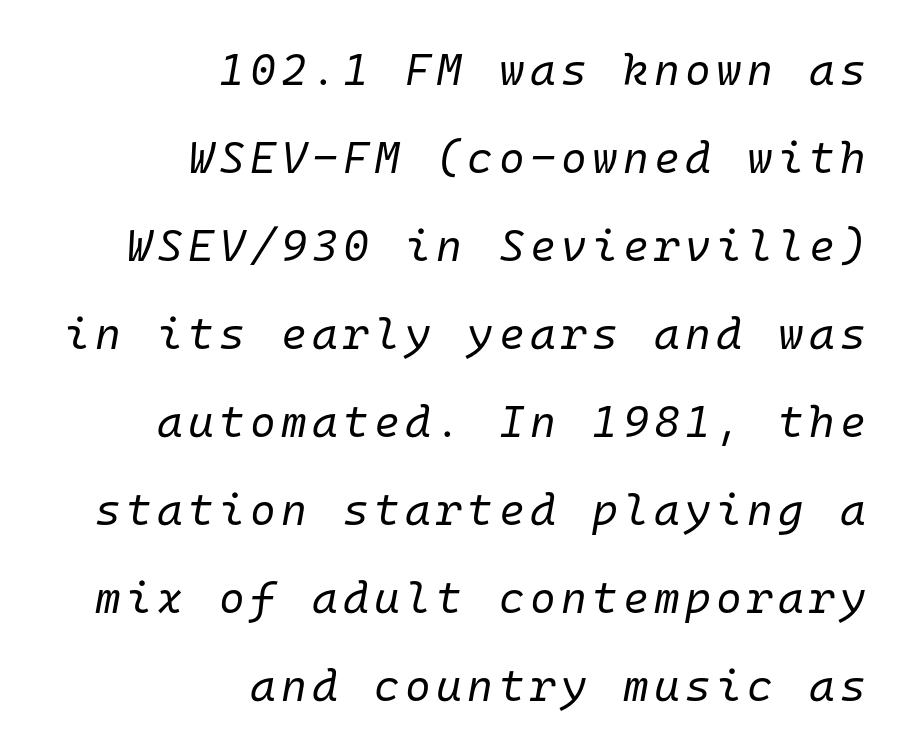
Q: Is the text bold? A: No.
Q: Is the text italic (slanted)? A: Yes, it leans right by about 10 degrees.
Q: Is the text underlined? A: No.
Q: How is the paragraph aligned? A: Right-aligned.
Q: Is the spacing between lines tight, normal or loose? A: Loose.
Q: Width (condensed, normal, or wide)? A: Normal.
Q: Stroke contrast? A: Low.
Q: x-height? A: Medium.
Q: Monospaced? A: Yes.
